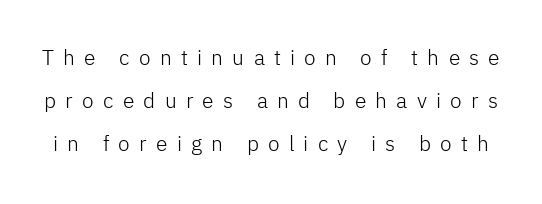
The image shows 21 px text type, upright; set loose line spacing (2.04x), unusually wide letter spacing (+0.44 em), not underlined.
